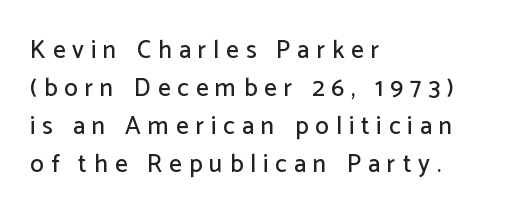
This rendering widens character spacing well past its baseline value. Visually the block forms a straight wall on the left and a jagged coastline on the right. The specimen reads as upright at a glance. Rows of type keep a routine distance in the vertical direction.
